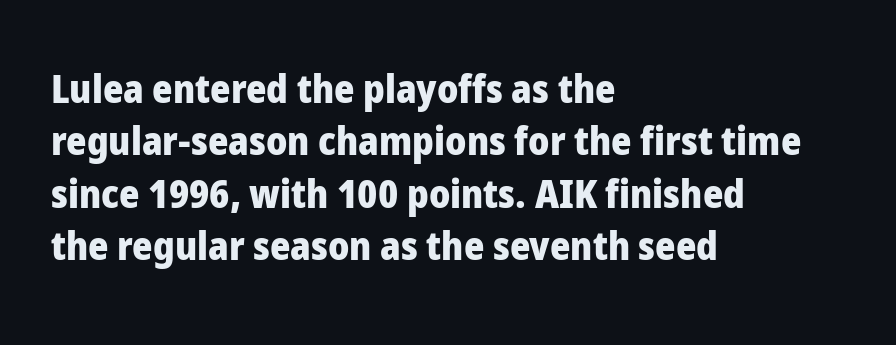
{"serif": "no", "italic": "no", "bold": "yes", "weight": "heavy", "width": "normal", "stroke_contrast": "low", "x_height": "medium", "monospaced": "no", "underline": "no", "align": "left", "line_spacing": "normal", "line_spacing_ratio": 1.34, "letter_spacing": "normal", "letter_spacing_em": 0.0, "glyph_px": 39}
